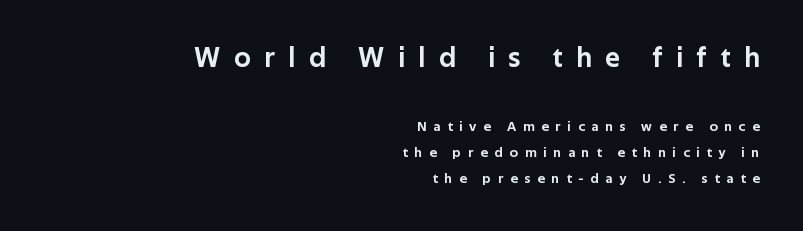
Q: Is the text italic (slanted)? A: No, it is upright.
Q: Is the typeface a serif or a sans-serif typeface? A: Sans-serif.
Q: Is the text underlined? A: No.
Q: How is the paragraph aligned? A: Right-aligned.
Q: Is the spacing between letters normal or unusually wide? A: Unusually wide.
Q: Which block of text is set in a larger size, the first (top) or the second (bottom)? A: The first (top) one.
Q: Width (condensed, normal, or wide)? A: Normal.
Q: Stroke contrast? A: Low.
Q: x-height? A: Medium.
Q: Monospaced? A: No.
